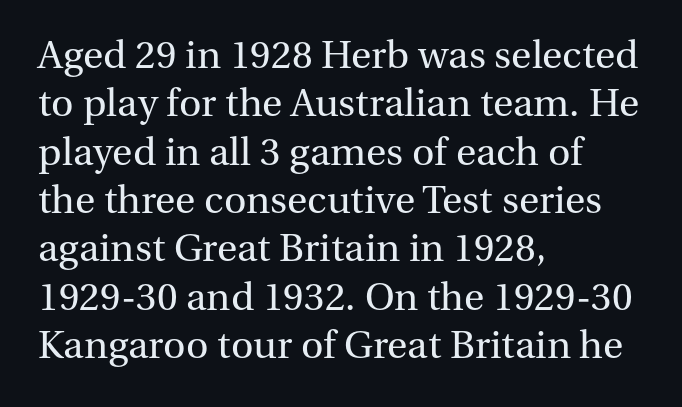
The image shows 39 px regular-weight serif type, upright; set left-aligned, line spacing 1.24x, normal letter spacing, not underlined; medium stroke contrast and a medium x-height.
